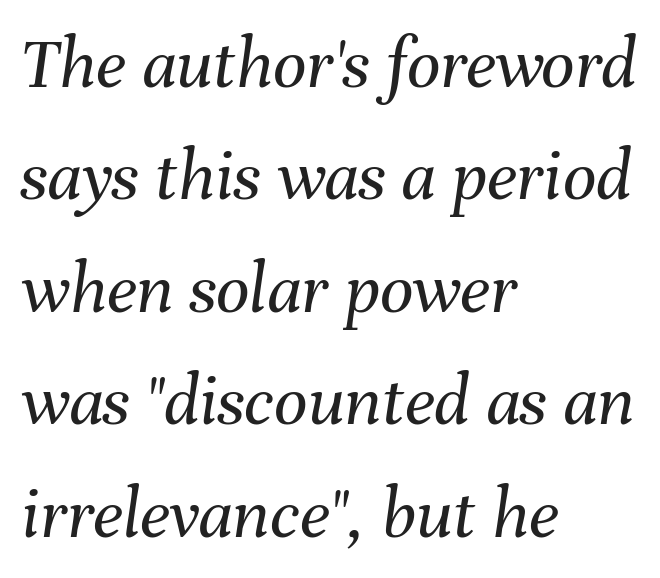
The image shows 74 px regular-weight type, italic (leaning right); set left-aligned, normal line spacing (1.52x), normal letter spacing, not underlined; medium stroke contrast and a medium x-height.
